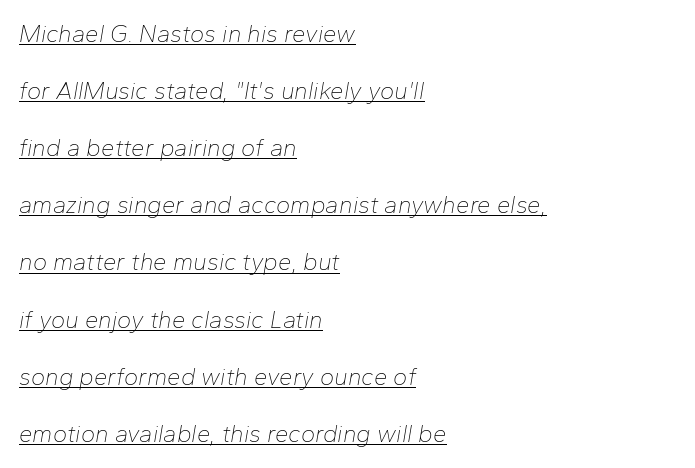
Check the space under the baseline: a stroke is drawn there. Quick note: italic. Is the stroke heavy? The answer is a plain regular-or-lighter. Leftover space on each line is placed entirely after the last word. You could call the tracking neutral — neither tight nor loose.
